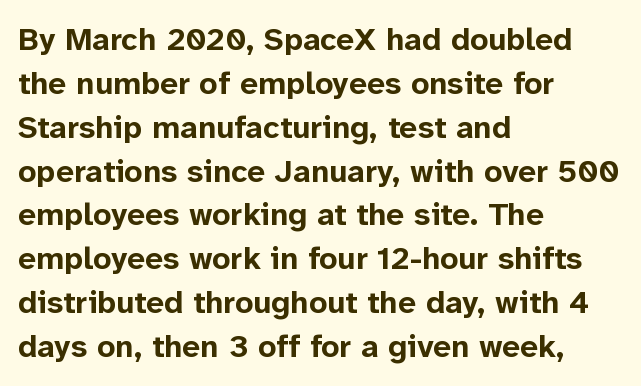
The image shows 32 px bold sans-serif type, upright; set left-aligned, normal line spacing (1.37x), normal letter spacing, not underlined; low stroke contrast and a medium x-height.
